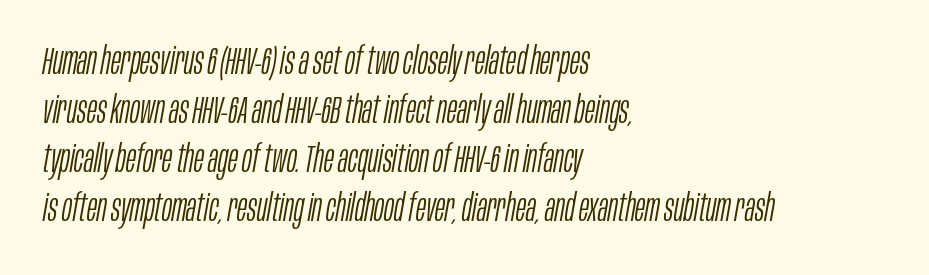
Q: Is the text bold? A: No.
Q: Is the text italic (slanted)? A: Yes, it leans right by about 10 degrees.
Q: Is the text underlined? A: No.
Q: How is the paragraph aligned? A: Left-aligned.
Q: Is the spacing between letters normal or unusually wide? A: Normal.
Q: Is the spacing between lines tight, normal or loose? A: Normal.
Q: Width (condensed, normal, or wide)? A: Condensed.
Q: Stroke contrast? A: Low.
Q: x-height? A: Large.
Q: Monospaced? A: No.
